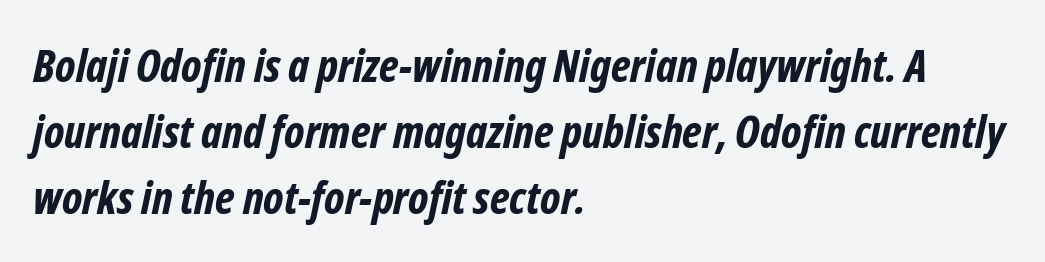
{"serif": "no", "bold": "yes", "weight": "bold", "width": "condensed", "stroke_contrast": "low", "x_height": "medium", "monospaced": "no", "underline": "no", "align": "left", "line_spacing": "normal", "line_spacing_ratio": 1.47, "letter_spacing": "normal", "letter_spacing_em": 0.0, "glyph_px": 45}
